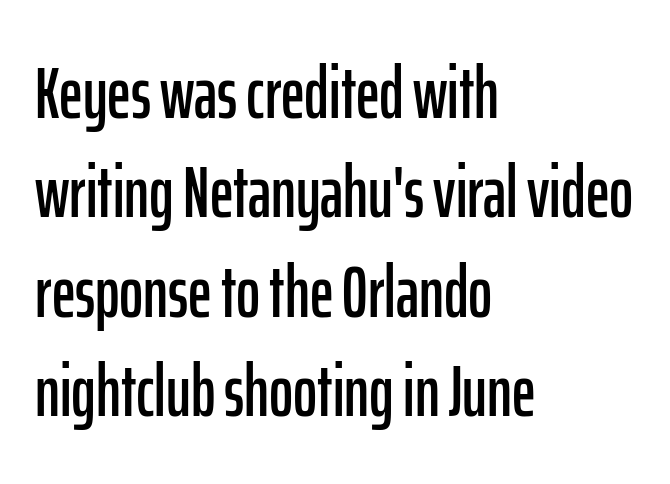
The image shows 73 px condensed sans-serif type, upright; set left-aligned, normal line spacing (1.36x), normal letter spacing, not underlined; low stroke contrast and a medium x-height.
